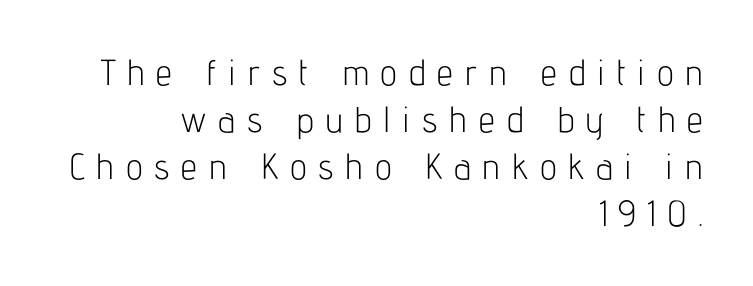
The image shows 36 px light, condensed sans-serif type, upright; set right-aligned, normal line spacing (1.31x), unusually wide letter spacing (+0.33 em), not underlined; low stroke contrast and a medium x-height.
